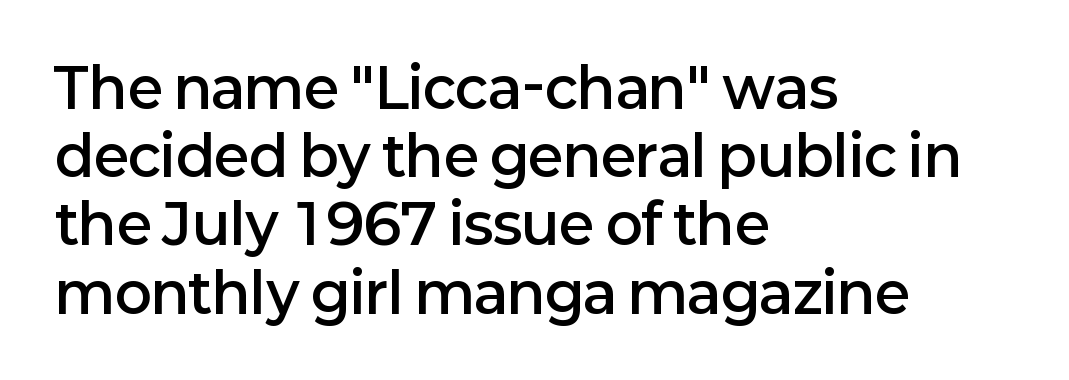
Quick note: not italic, upright. The designer went with a sans here, leaving each stem footless. Every letter is mildly thick-stroked: semibold rather than bold. You could call the tracking neutral — neither tight nor loose. The gap between lines stays unmarked.
